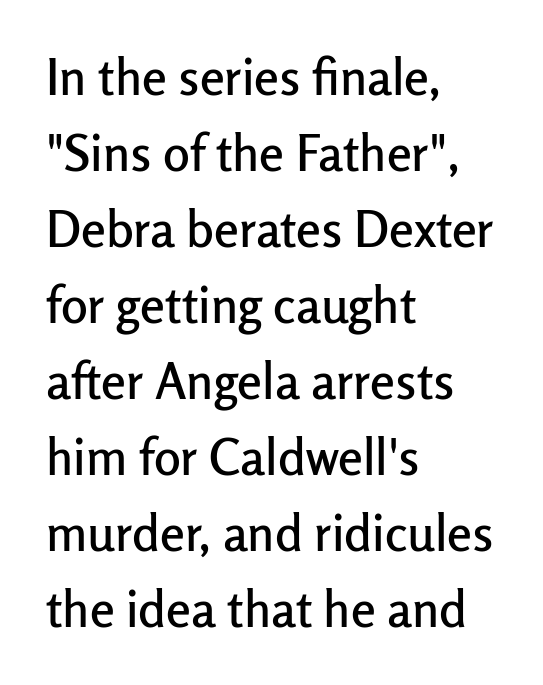
The image shows 50 px sans-serif type, upright; set left-aligned, normal line spacing (1.52x), normal letter spacing, not underlined; low stroke contrast and a medium x-height.
